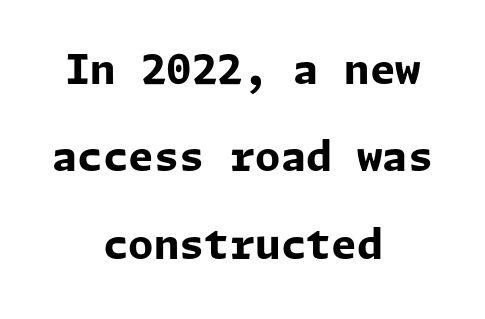
{"serif": "no", "italic": "no", "bold": "yes", "weight": "bold", "width": "normal", "stroke_contrast": "low", "x_height": "medium", "underline": "no", "align": "center", "line_spacing": "loose", "line_spacing_ratio": 2.13, "letter_spacing": "normal", "letter_spacing_em": 0.0, "glyph_px": 41}
